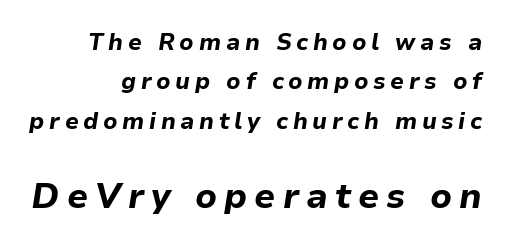
{"italic": "yes", "lean": "right", "slant_degrees": 9, "bold": "yes", "weight": "bold", "width": "normal", "stroke_contrast": "low", "x_height": "medium", "monospaced": "no", "underline": "no", "align": "right", "line_spacing_ratio": 1.71, "letter_spacing": "wide", "letter_spacing_em": 0.2, "larger_block": "second", "size_ratio": 1.52, "glyph_px": 35}
